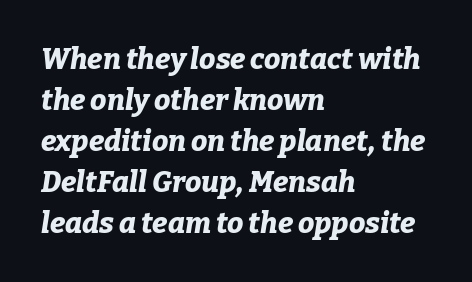
If you measured baseline to baseline, you'd find a middling distance. Looks like regular typesetting: each glyph gets only the width it needs. Typesetter's note: full bold, strokes at maximum text heaviness. Type without underlining. Slant detected: the letters are inclined. The letterforms sit shoulder to shoulder at normal distance.
